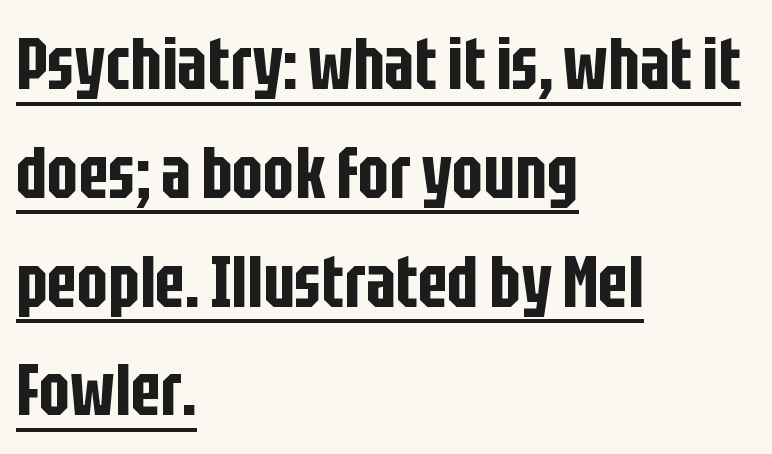
This is sans-serif lettering, the kind often seen on screens and signage. Vertical strokes here are truly vertical. The rag falls on the right side of this text block. Do the characters align in a grid? No, the font is proportional. Each new line begins a customary step beneath the previous one.
